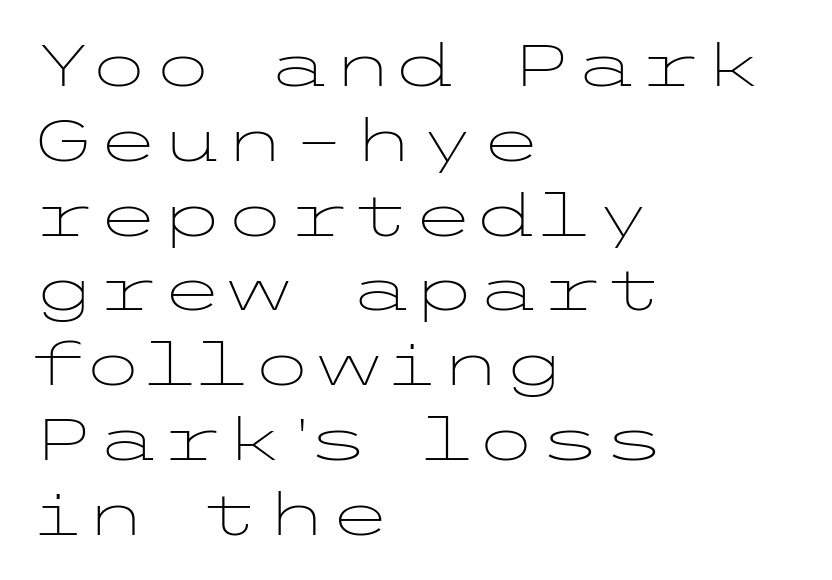
Q: Is the text bold? A: No.
Q: Is the text italic (slanted)? A: No, it is upright.
Q: Is the typeface a serif or a sans-serif typeface? A: Sans-serif.
Q: Is the text underlined? A: No.
Q: How is the paragraph aligned? A: Left-aligned.
Q: Is the spacing between letters normal or unusually wide? A: Normal.
Q: Is the spacing between lines tight, normal or loose? A: Normal.
Q: Width (condensed, normal, or wide)? A: Wide.
Q: Stroke contrast? A: Low.
Q: x-height? A: Medium.
